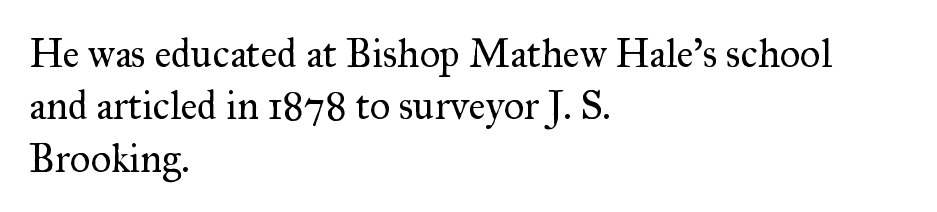
These glyphs show unthickened strokes, regular width or finer. Check under the words: just untouched page. Honestly, the letter spacing is just normal — you wouldn't notice it. Letterform terminals end in serifs throughout the passage.
